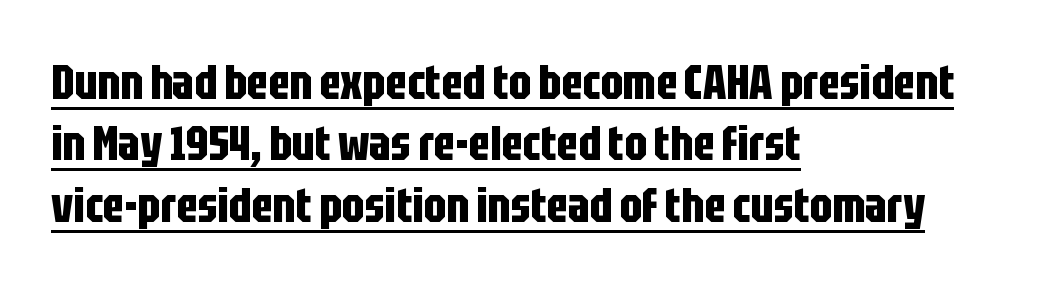
{"serif": "no", "italic": "no", "bold": "yes", "weight": "bold", "width": "condensed", "stroke_contrast": "low", "x_height": "large", "monospaced": "no", "underline": "yes", "align": "left", "line_spacing": "normal", "line_spacing_ratio": 1.28, "letter_spacing": "normal", "letter_spacing_em": 0.0, "glyph_px": 48}
